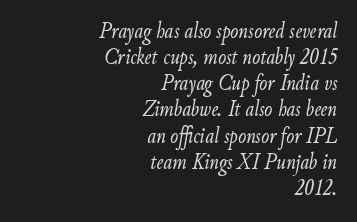
Q: Is the text bold? A: No.
Q: Is the text italic (slanted)? A: Yes, it leans right by about 9 degrees.
Q: Is the text underlined? A: No.
Q: How is the paragraph aligned? A: Right-aligned.
Q: Is the spacing between letters normal or unusually wide? A: Normal.
Q: Is the spacing between lines tight, normal or loose? A: Tight.
